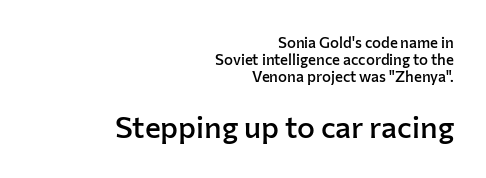
The image shows 30 px semibold sans-serif type, upright; set right-aligned, tight line spacing (1.14x), normal letter spacing, not underlined; the second (bottom) block is 2.0x larger; low stroke contrast and a medium x-height.
